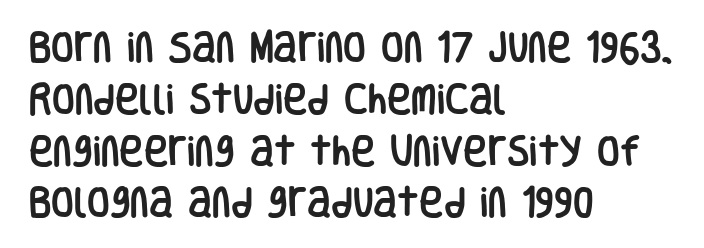
The image shows 33 px condensed sans-serif type, upright; set left-aligned, normal line spacing (1.57x), normal letter spacing, not underlined; low stroke contrast and a large x-height.
